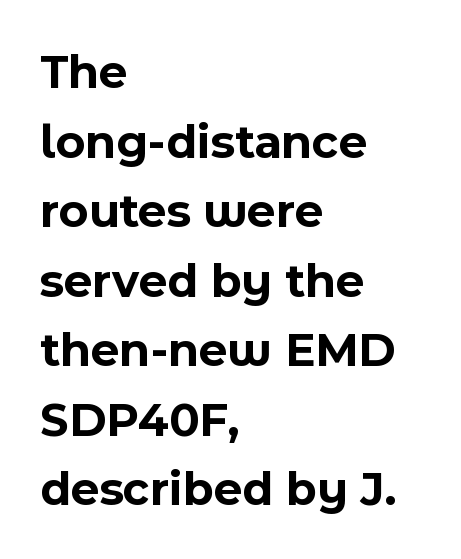
The image shows 49 px bold sans-serif type, upright; set left-aligned, normal line spacing (1.42x), normal letter spacing, not underlined; a medium x-height.
